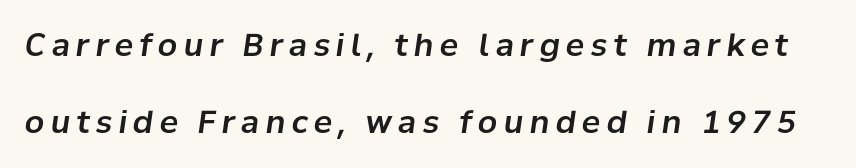
Q: Is the text italic (slanted)? A: Yes, it leans right by about 8 degrees.
Q: Is the text underlined? A: No.
Q: Is the spacing between letters normal or unusually wide? A: Unusually wide.
Q: Is the spacing between lines tight, normal or loose? A: Loose.
Q: Width (condensed, normal, or wide)? A: Normal.
Q: Stroke contrast? A: Low.
Q: x-height? A: Medium.
Q: Monospaced? A: No.
